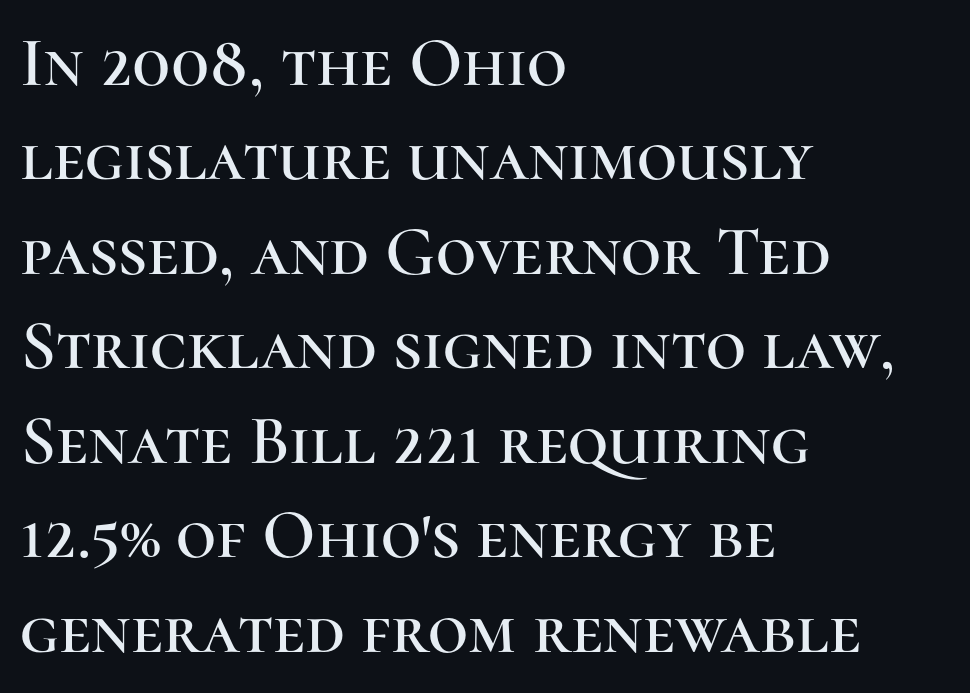
The text was rendered using a seriffed face with decorative stroke endings. These lines sit exactly where default settings would place them. Spacing verdict: proportional, widths tailored to each character. What stands out about the letter spacing? Nothing — it is the standard amount.
